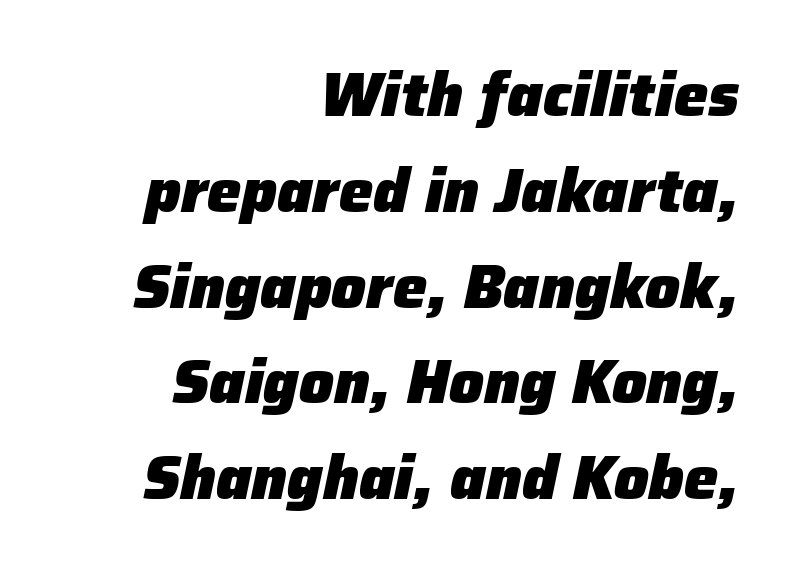
Interline gaps are of average width in this sample. Rendered with sloped, italic letterforms. Rule under the text: the space is simply empty. One-word summary of the alignment: right. Each word holds together tightly as a unit, with standard inter-letter gaps.
